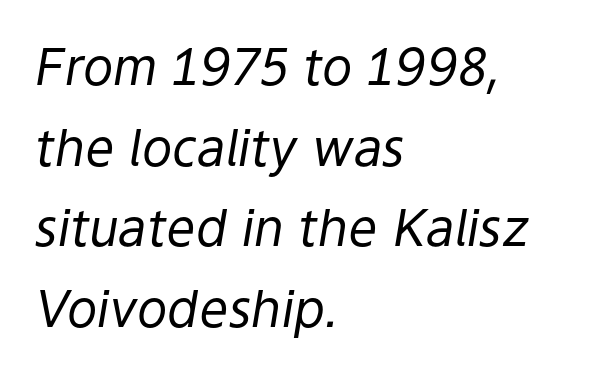
The image shows 51 px regular-weight type, italic (leaning right); set left-aligned, normal line spacing (1.58x), normal letter spacing, not underlined; low stroke contrast and a medium x-height.
